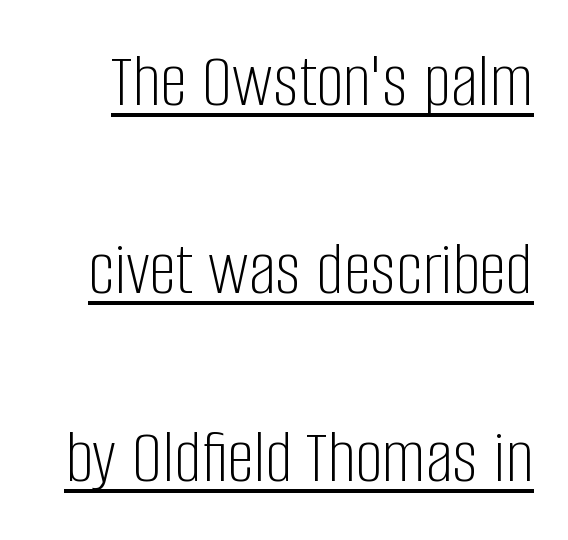
{"serif": "no", "italic": "no", "bold": "no", "weight": "light", "width": "condensed", "stroke_contrast": "low", "x_height": "large", "monospaced": "no", "underline": "yes", "line_spacing": "loose", "line_spacing_ratio": 2.44, "letter_spacing": "normal", "letter_spacing_em": 0.0, "glyph_px": 77}
